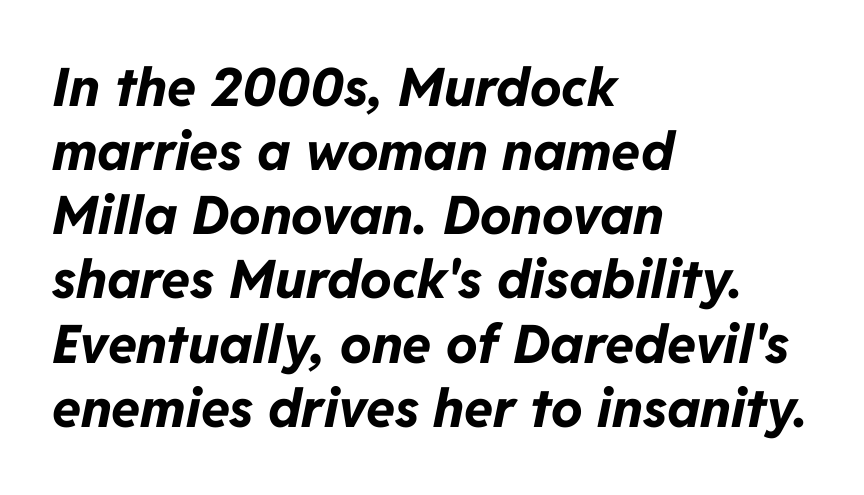
{"italic": "yes", "lean": "right", "slant_degrees": 11, "bold": "yes", "weight": "bold", "width": "normal", "stroke_contrast": "low", "x_height": "medium", "monospaced": "no", "underline": "no", "align": "left", "line_spacing_ratio": 1.21, "letter_spacing": "normal", "letter_spacing_em": 0.0, "glyph_px": 53}
